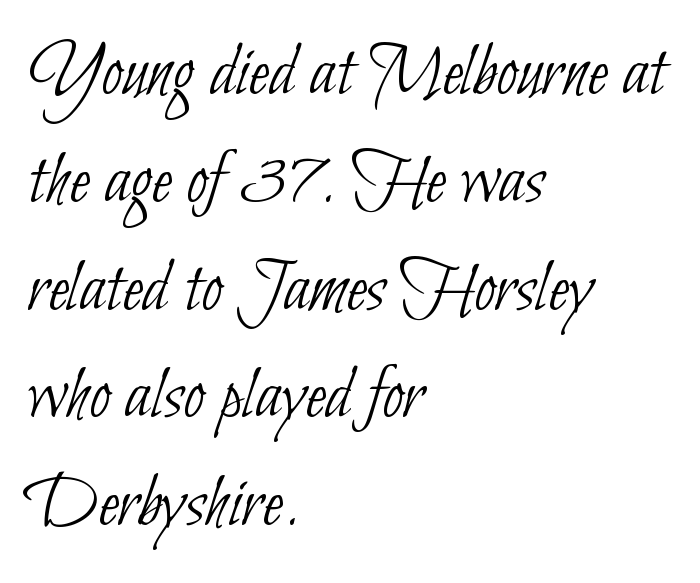
A student would call this left alignment; a typographer would say flush left, rag right. Nothing unusual about the tracking: characters are spaced as the font intends. Summary of vertical rhythm: regular, with standard interline spacing. The strokes carry an ordinary text weight at most. The face used here is proportionally spaced, like ordinary book or web type.
